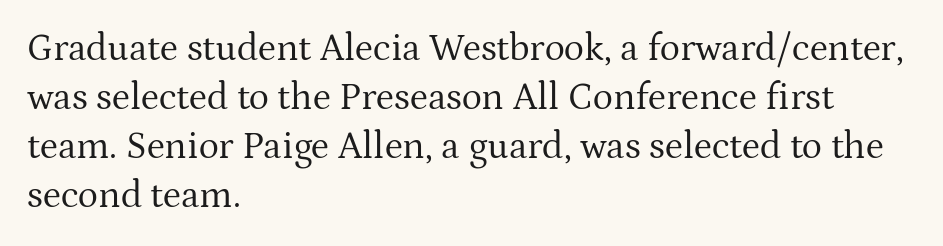
{"serif": "yes", "italic": "no", "bold": "no", "weight": "regular", "width": "normal", "stroke_contrast": "medium", "x_height": "medium", "monospaced": "no", "underline": "no", "align": "left", "line_spacing": "normal", "line_spacing_ratio": 1.29, "letter_spacing": "normal", "letter_spacing_em": 0.0, "glyph_px": 38}
